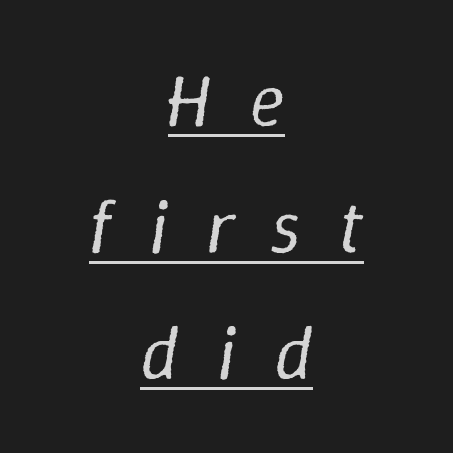
The setting favours the middle, as headings and verse often do. The passage shown is not bold in any degree. Substantial extra tracking has been applied to these lines. Do the characters align in a grid? No, the font is proportional.
